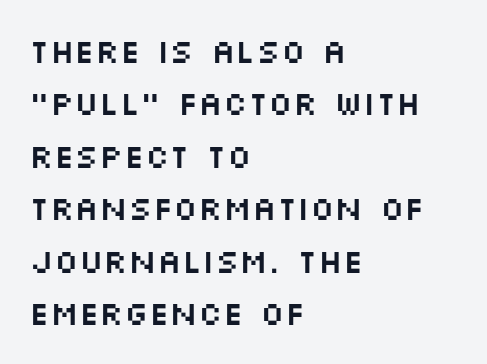
Q: Is the text italic (slanted)? A: No, it is upright.
Q: Is the typeface a serif or a sans-serif typeface? A: Sans-serif.
Q: Is the text underlined? A: No.
Q: How is the paragraph aligned? A: Left-aligned.
Q: Is the spacing between letters normal or unusually wide? A: Normal.
Q: Is the spacing between lines tight, normal or loose? A: Normal.
Q: Width (condensed, normal, or wide)? A: Wide.
Q: Stroke contrast? A: Medium.
Q: x-height? A: Large.
Q: Monospaced? A: No.
